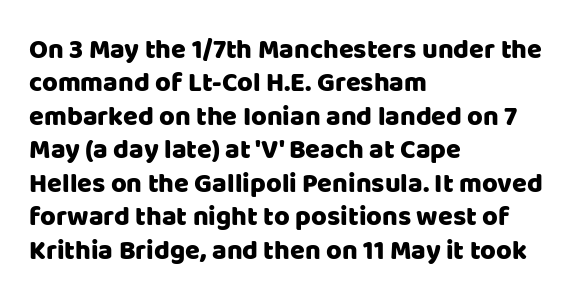
Q: Is the text italic (slanted)? A: No, it is upright.
Q: Is the text underlined? A: No.
Q: How is the paragraph aligned? A: Left-aligned.
Q: Is the spacing between letters normal or unusually wide? A: Normal.
